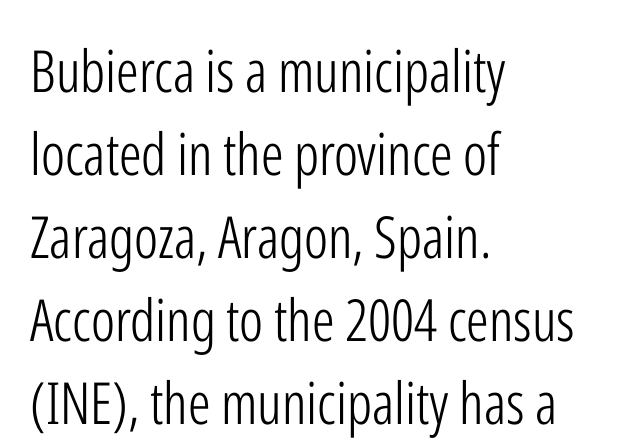
{"serif": "no", "italic": "no", "bold": "no", "weight": "light", "width": "condensed", "stroke_contrast": "low", "x_height": "medium", "monospaced": "no", "underline": "no", "align": "left", "line_spacing": "normal", "line_spacing_ratio": 1.43, "letter_spacing": "normal", "letter_spacing_em": 0.0, "glyph_px": 58}
